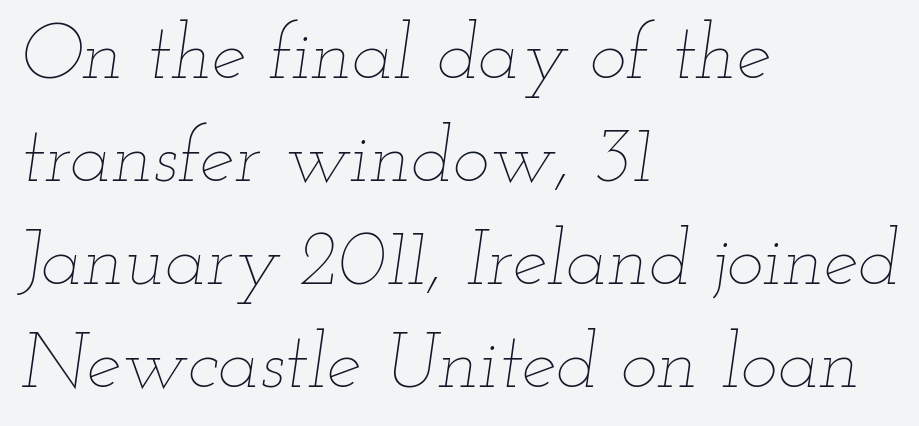
The image shows 78 px thin, wide type, italic (leaning right); set left-aligned, normal line spacing (1.32x), normal letter spacing, not underlined; low stroke contrast and a small x-height.
